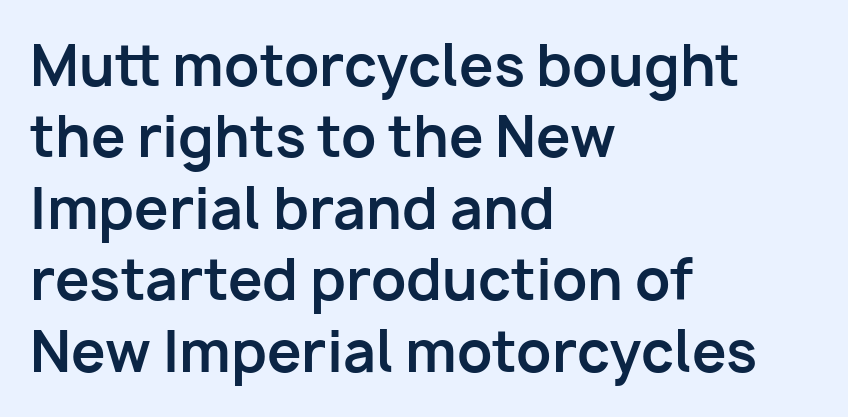
{"serif": "no", "italic": "no", "bold": "yes", "weight": "bold", "width": "normal", "stroke_contrast": "low", "x_height": "medium", "monospaced": "no", "underline": "no", "align": "left", "line_spacing": "normal", "line_spacing_ratio": 1.3, "letter_spacing": "normal", "letter_spacing_em": 0.0, "glyph_px": 55}
